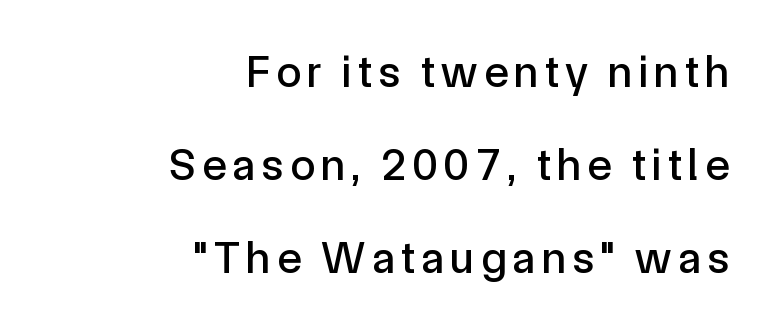
The image shows 45 px sans-serif type, upright; set right-aligned, loose line spacing (2.07x), not underlined; a medium x-height.
